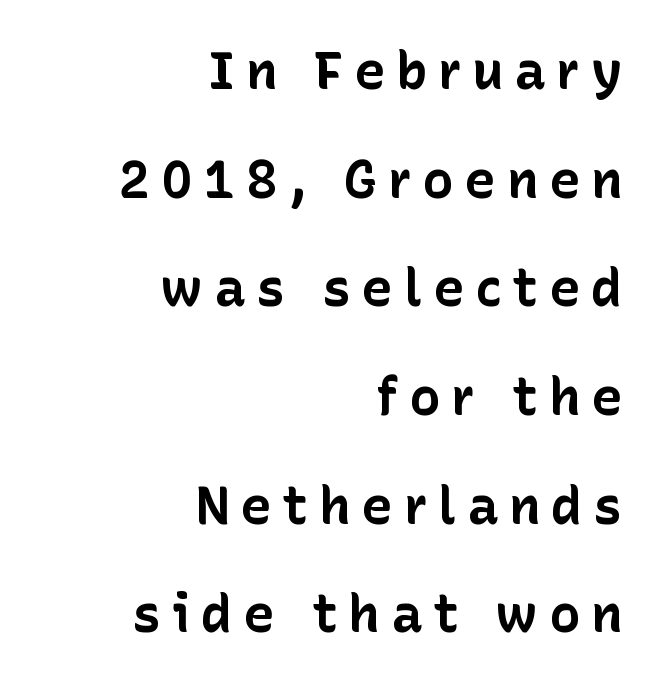
Q: Is the text bold? A: Yes.
Q: Is the text italic (slanted)? A: No, it is upright.
Q: Is the typeface a serif or a sans-serif typeface? A: Sans-serif.
Q: Is the text underlined? A: No.
Q: How is the paragraph aligned? A: Right-aligned.
Q: Is the spacing between letters normal or unusually wide? A: Unusually wide.
Q: Is the spacing between lines tight, normal or loose? A: Loose.
Q: Width (condensed, normal, or wide)? A: Normal.
Q: Stroke contrast? A: Low.
Q: x-height? A: Medium.
Q: Monospaced? A: No.
